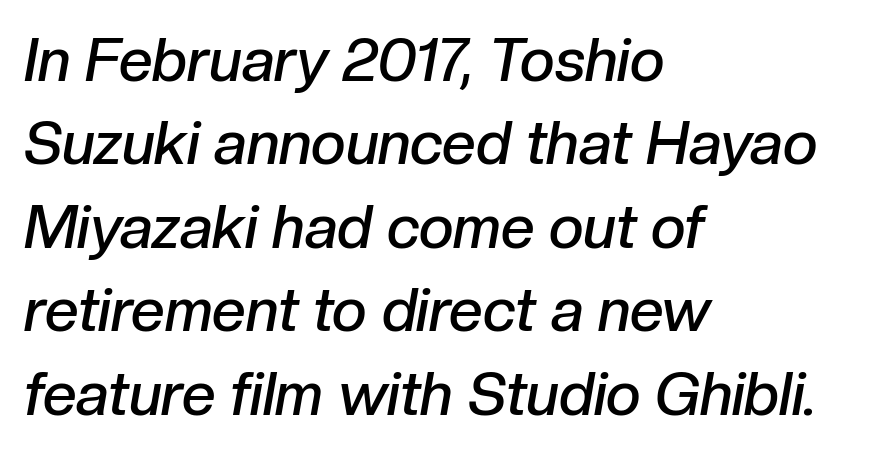
Q: Is the text bold? A: Semi-bold.
Q: Is the text italic (slanted)? A: Yes, it leans right by about 10 degrees.
Q: Is the text underlined? A: No.
Q: How is the paragraph aligned? A: Left-aligned.
Q: Is the spacing between letters normal or unusually wide? A: Normal.
Q: Is the spacing between lines tight, normal or loose? A: Normal.
Q: Width (condensed, normal, or wide)? A: Normal.
Q: Stroke contrast? A: Low.
Q: x-height? A: Medium.
Q: Monospaced? A: No.
